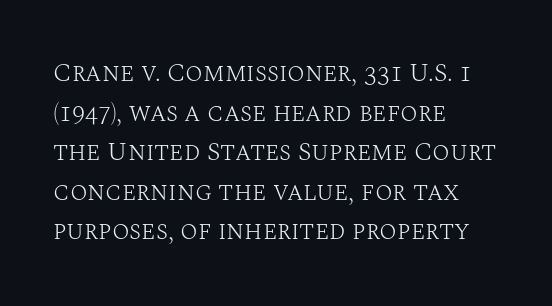
{"italic": "no", "bold": "no", "underline": "no", "align": "left", "line_spacing": "normal", "line_spacing_ratio": 1.52, "letter_spacing": "normal", "letter_spacing_em": 0.0, "glyph_px": 26}
